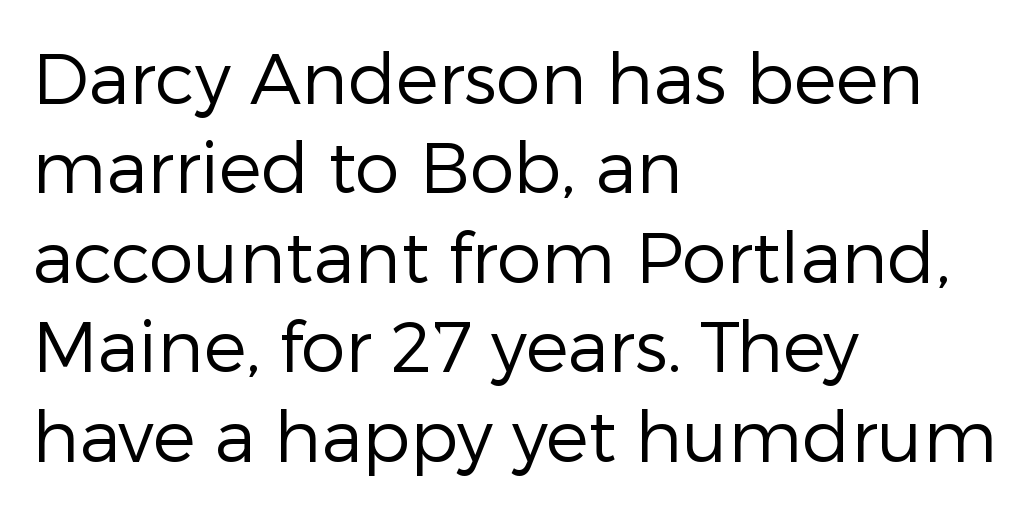
Q: Is the text bold? A: No.
Q: Is the text italic (slanted)? A: No, it is upright.
Q: Is the typeface a serif or a sans-serif typeface? A: Sans-serif.
Q: Is the text underlined? A: No.
Q: How is the paragraph aligned? A: Left-aligned.
Q: Is the spacing between letters normal or unusually wide? A: Normal.
Q: Is the spacing between lines tight, normal or loose? A: Normal.
Q: Width (condensed, normal, or wide)? A: Normal.
Q: Stroke contrast? A: Low.
Q: x-height? A: Medium.
Q: Monospaced? A: No.
